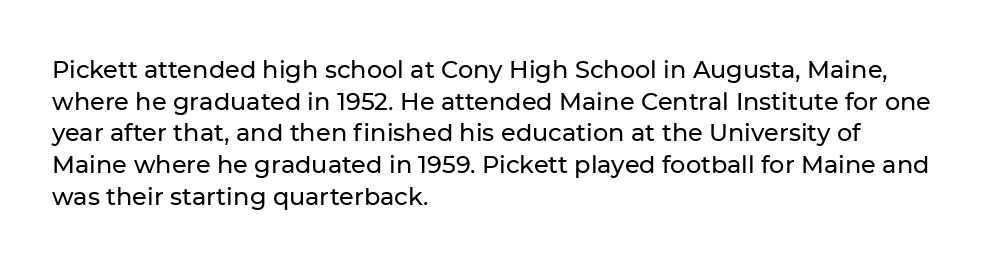
The image shows 24 px text type, upright; set left-aligned, normal line spacing (1.32x), normal letter spacing, not underlined.
